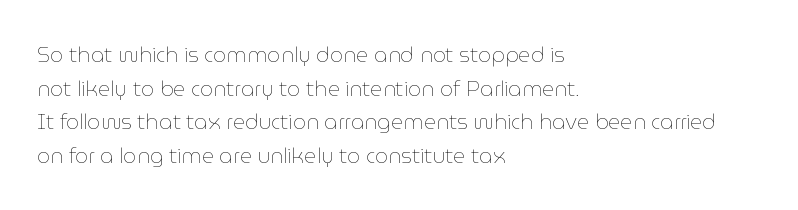
{"italic": "no", "bold": "no", "underline": "no", "align": "left", "line_spacing": "normal", "line_spacing_ratio": 1.6, "letter_spacing": "normal", "letter_spacing_em": 0.0, "glyph_px": 21}
